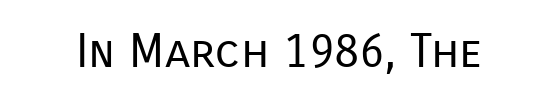
Q: Is the text bold? A: No.
Q: Is the text italic (slanted)? A: No, it is upright.
Q: Is the typeface a serif or a sans-serif typeface? A: Sans-serif.
Q: Is the text underlined? A: No.
Q: Is the spacing between letters normal or unusually wide? A: Normal.
Q: Width (condensed, normal, or wide)? A: Normal.
Q: Stroke contrast? A: Low.
Q: x-height? A: Medium.
Q: Monospaced? A: No.
